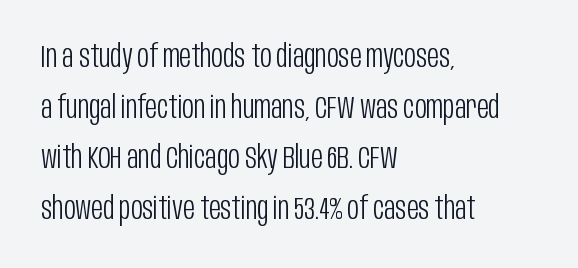
Q: Is the text bold? A: No.
Q: Is the text italic (slanted)? A: No, it is upright.
Q: Is the typeface a serif or a sans-serif typeface? A: Sans-serif.
Q: Is the text underlined? A: No.
Q: How is the paragraph aligned? A: Left-aligned.
Q: Is the spacing between letters normal or unusually wide? A: Normal.
Q: Is the spacing between lines tight, normal or loose? A: Normal.
Q: Width (condensed, normal, or wide)? A: Condensed.
Q: Stroke contrast? A: Low.
Q: x-height? A: Large.
Q: Monospaced? A: No.
